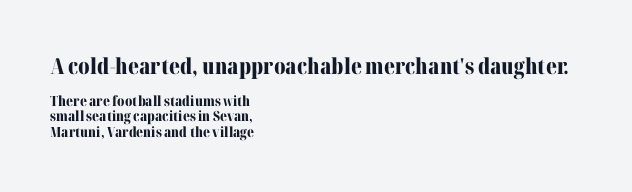
Q: Is the text bold? A: Yes.
Q: Is the text italic (slanted)? A: No, it is upright.
Q: Is the text underlined? A: No.
Q: How is the paragraph aligned? A: Left-aligned.
Q: Is the spacing between letters normal or unusually wide? A: Normal.
Q: Is the spacing between lines tight, normal or loose? A: Tight.
Q: Which block of text is set in a larger size, the first (top) or the second (bottom)? A: The first (top) one.
